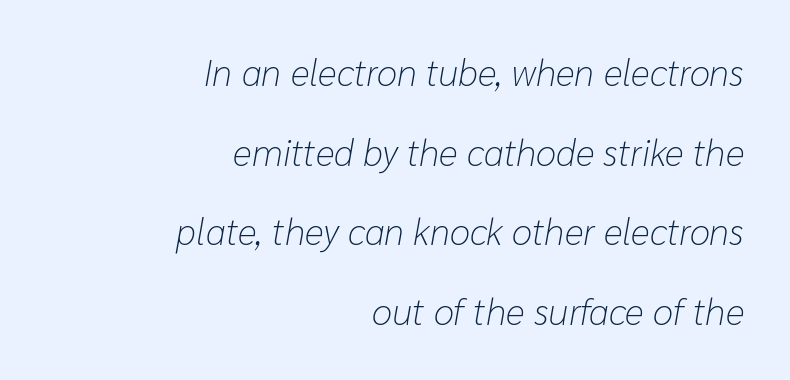
Q: Is the text bold? A: No.
Q: Is the text italic (slanted)? A: Yes, it leans right by about 10 degrees.
Q: Is the text underlined? A: No.
Q: How is the paragraph aligned? A: Right-aligned.
Q: Is the spacing between letters normal or unusually wide? A: Normal.
Q: Is the spacing between lines tight, normal or loose? A: Loose.
Q: Width (condensed, normal, or wide)? A: Normal.
Q: Stroke contrast? A: Low.
Q: x-height? A: Medium.
Q: Monospaced? A: No.
